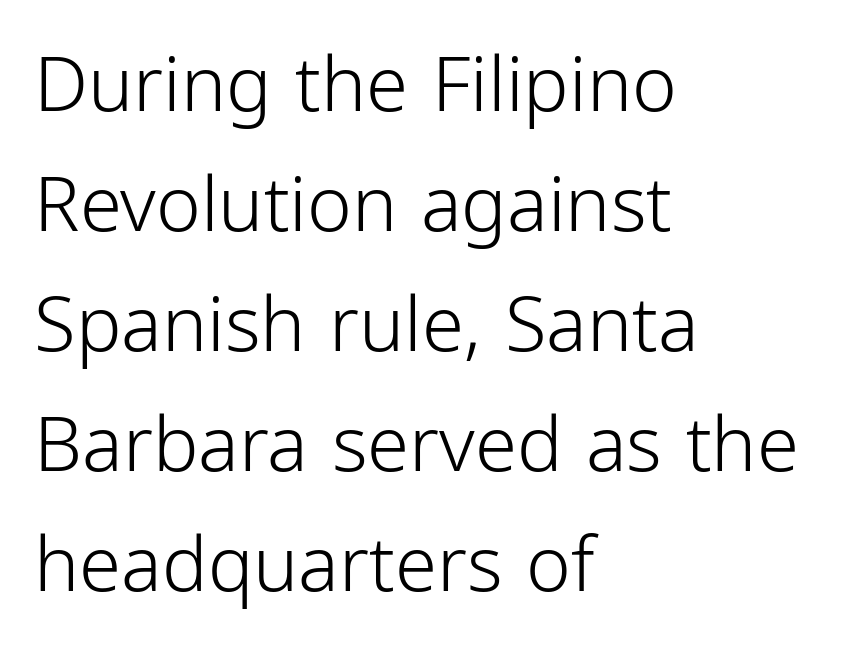
The image shows 76 px light, condensed sans-serif type, upright; set left-aligned, normal line spacing (1.58x), normal letter spacing, not underlined; low stroke contrast and a medium x-height.
